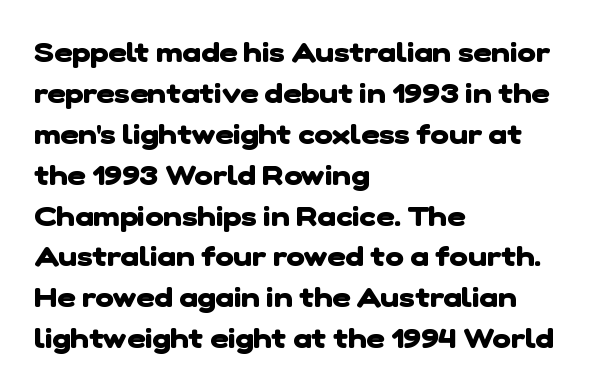
Q: Is the text bold? A: Yes.
Q: Is the typeface a serif or a sans-serif typeface? A: Sans-serif.
Q: Is the text underlined? A: No.
Q: How is the paragraph aligned? A: Left-aligned.
Q: Is the spacing between letters normal or unusually wide? A: Normal.
Q: Is the spacing between lines tight, normal or loose? A: Normal.
Q: Width (condensed, normal, or wide)? A: Normal.
Q: Stroke contrast? A: Low.
Q: x-height? A: Medium.
Q: Monospaced? A: No.
